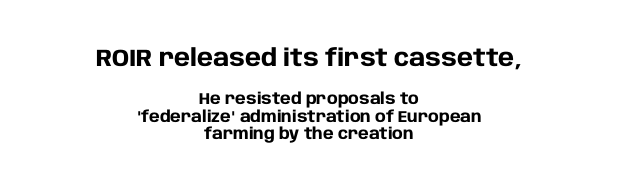
Q: Is the text bold? A: Yes.
Q: Is the text italic (slanted)? A: No, it is upright.
Q: Is the text underlined? A: No.
Q: How is the paragraph aligned? A: Centered.
Q: Is the spacing between letters normal or unusually wide? A: Normal.
Q: Is the spacing between lines tight, normal or loose? A: Tight.
Q: Which block of text is set in a larger size, the first (top) or the second (bottom)? A: The first (top) one.
